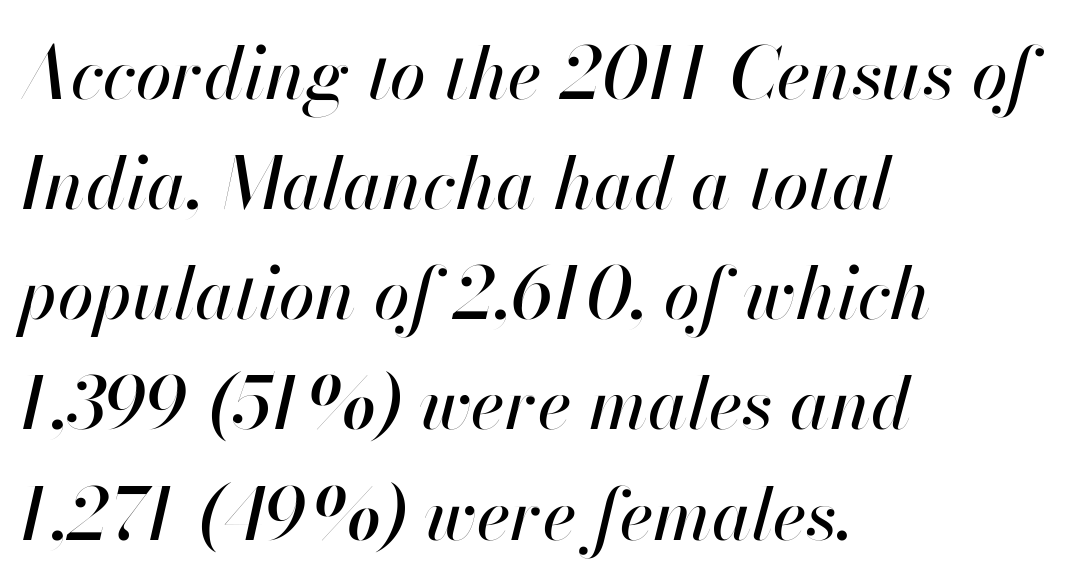
Q: Is the text italic (slanted)? A: Yes, it leans right by about 13 degrees.
Q: Is the text underlined? A: No.
Q: How is the paragraph aligned? A: Left-aligned.
Q: Is the spacing between letters normal or unusually wide? A: Normal.
Q: Is the spacing between lines tight, normal or loose? A: Normal.
Q: Width (condensed, normal, or wide)? A: Normal.
Q: Stroke contrast? A: High.
Q: x-height? A: Small.
Q: Monospaced? A: No.
